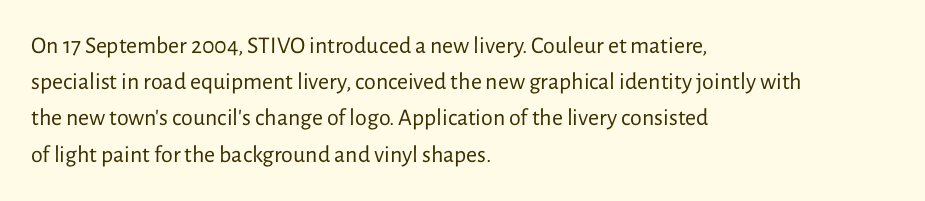
Q: Is the text bold? A: No.
Q: Is the text italic (slanted)? A: No, it is upright.
Q: Is the text underlined? A: No.
Q: How is the paragraph aligned? A: Left-aligned.
Q: Is the spacing between letters normal or unusually wide? A: Normal.
Q: Is the spacing between lines tight, normal or loose? A: Normal.
